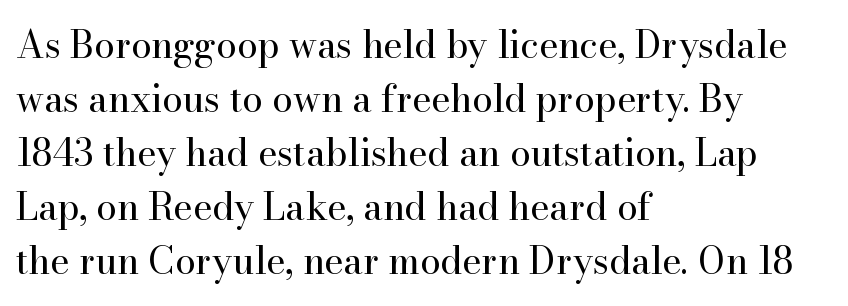
{"serif": "yes", "italic": "no", "bold": "no", "weight": "regular", "width": "normal", "stroke_contrast": "high", "x_height": "small", "monospaced": "no", "underline": "no", "align": "left", "line_spacing": "normal", "line_spacing_ratio": 1.46, "letter_spacing": "normal", "letter_spacing_em": 0.0, "glyph_px": 37}
